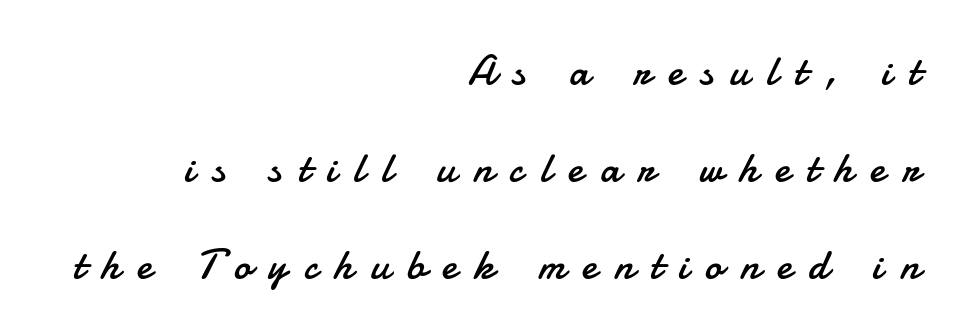
{"serif": "no", "bold": "no", "weight": "regular", "width": "normal", "stroke_contrast": "low", "x_height": "small", "monospaced": "no", "underline": "no", "align": "right", "line_spacing": "loose", "line_spacing_ratio": 2.31, "letter_spacing": "wide", "letter_spacing_em": 0.41, "glyph_px": 42}
